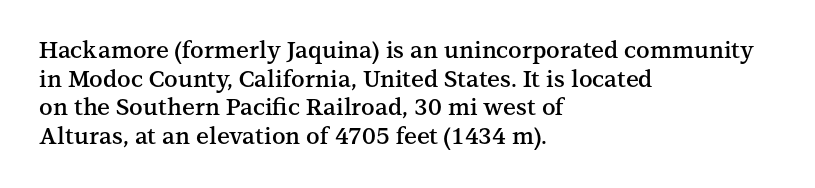
Q: Is the text bold? A: Semi-bold.
Q: Is the text italic (slanted)? A: No, it is upright.
Q: Is the text underlined? A: No.
Q: How is the paragraph aligned? A: Left-aligned.
Q: Is the spacing between letters normal or unusually wide? A: Normal.
